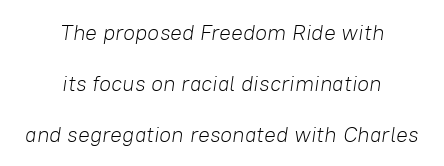
The image shows 22 px text type, italic (leaning right); set centered, loose line spacing (2.31x), normal letter spacing, not underlined.
